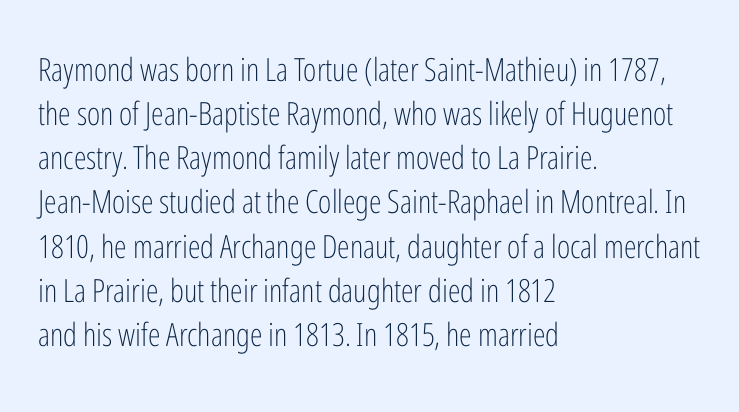
Q: Is the text bold? A: No.
Q: Is the text italic (slanted)? A: No, it is upright.
Q: Is the typeface a serif or a sans-serif typeface? A: Sans-serif.
Q: Is the text underlined? A: No.
Q: How is the paragraph aligned? A: Left-aligned.
Q: Is the spacing between letters normal or unusually wide? A: Normal.
Q: Is the spacing between lines tight, normal or loose? A: Normal.
Q: Width (condensed, normal, or wide)? A: Condensed.
Q: Stroke contrast? A: Low.
Q: x-height? A: Medium.
Q: Monospaced? A: No.
